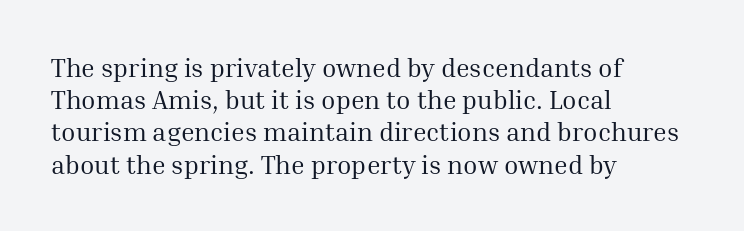
Q: Is the text bold? A: No.
Q: Is the text italic (slanted)? A: No, it is upright.
Q: Is the text underlined? A: No.
Q: How is the paragraph aligned? A: Left-aligned.
Q: Is the spacing between letters normal or unusually wide? A: Normal.
